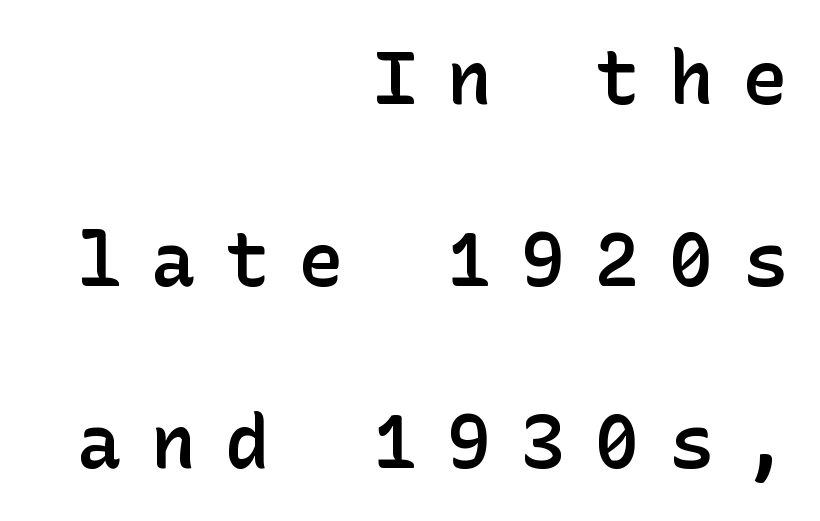
{"serif": "no", "italic": "no", "bold": "semi", "weight": "semibold", "width": "normal", "stroke_contrast": "low", "x_height": "medium", "underline": "no", "align": "right", "line_spacing": "loose", "line_spacing_ratio": 2.46, "letter_spacing": "wide", "letter_spacing_em": 0.4, "glyph_px": 74}
